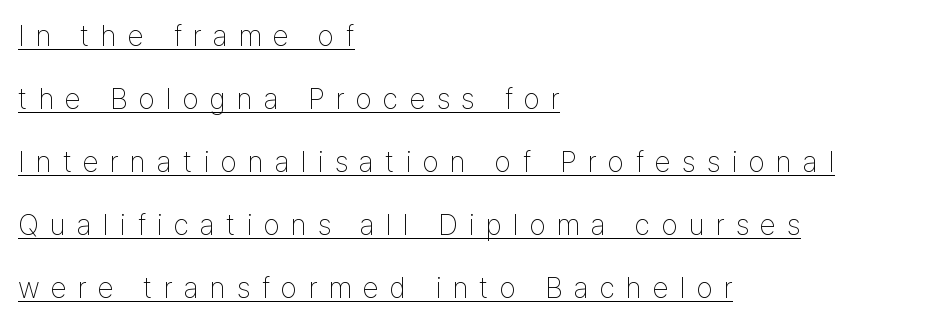
The image shows 29 px thin, condensed sans-serif type, upright; set left-aligned, loose line spacing (2.17x), unusually wide letter spacing (+0.39 em), underlined; low stroke contrast and a medium x-height.
